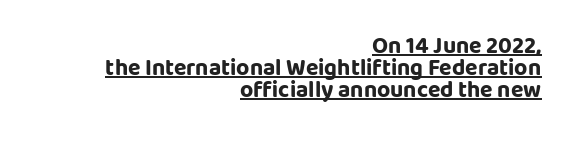
The image shows 23 px bold type, upright; set right-aligned, tight line spacing (0.96x), normal letter spacing, underlined.
